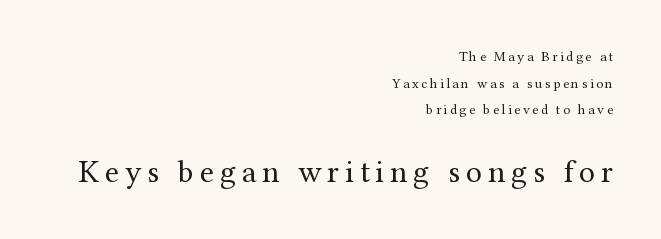
Q: Is the text bold? A: No.
Q: Is the text italic (slanted)? A: No, it is upright.
Q: Is the typeface a serif or a sans-serif typeface? A: Serif.
Q: Is the text underlined? A: No.
Q: How is the paragraph aligned? A: Right-aligned.
Q: Is the spacing between lines tight, normal or loose? A: Loose.
Q: Which block of text is set in a larger size, the first (top) or the second (bottom)? A: The second (bottom) one.
Q: Width (condensed, normal, or wide)? A: Normal.
Q: Stroke contrast? A: Medium.
Q: x-height? A: Medium.
Q: Monospaced? A: No.
